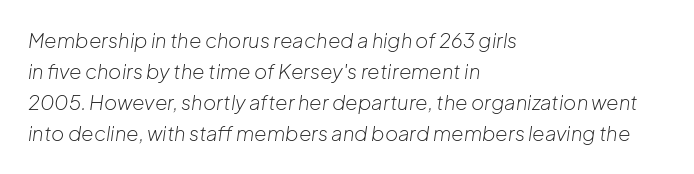
The image shows 20 px text type, italic (leaning right); set left-aligned, normal line spacing (1.55x), normal letter spacing, not underlined.
